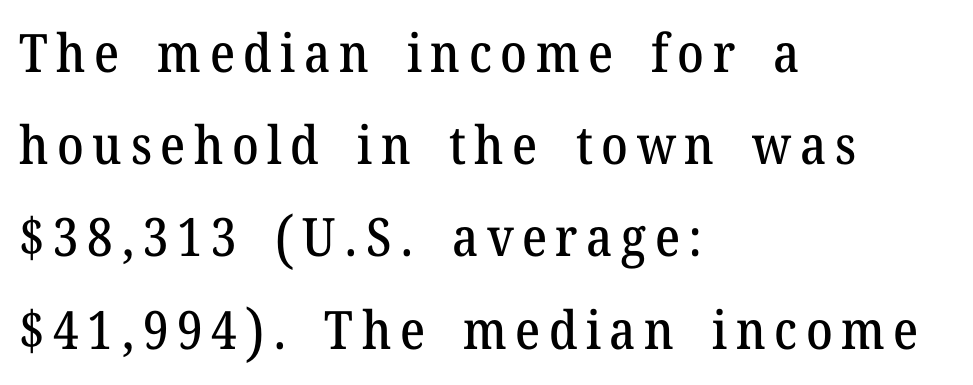
Q: Is the text italic (slanted)? A: No, it is upright.
Q: Is the typeface a serif or a sans-serif typeface? A: Serif.
Q: Is the text underlined? A: No.
Q: How is the paragraph aligned? A: Left-aligned.
Q: Width (condensed, normal, or wide)? A: Normal.
Q: Stroke contrast? A: Medium.
Q: x-height? A: Medium.
Q: Monospaced? A: No.
